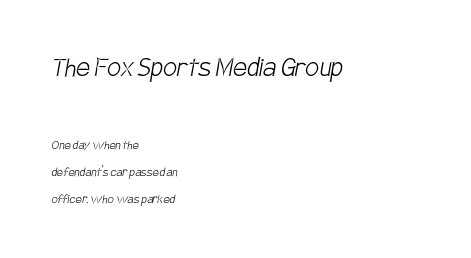
Q: Is the text bold? A: No.
Q: Is the typeface a serif or a sans-serif typeface? A: Sans-serif.
Q: Is the text underlined? A: No.
Q: How is the paragraph aligned? A: Left-aligned.
Q: Is the spacing between letters normal or unusually wide? A: Normal.
Q: Is the spacing between lines tight, normal or loose? A: Loose.
Q: Which block of text is set in a larger size, the first (top) or the second (bottom)? A: The first (top) one.
Q: Width (condensed, normal, or wide)? A: Condensed.
Q: Stroke contrast? A: Low.
Q: x-height? A: Large.
Q: Monospaced? A: No.
